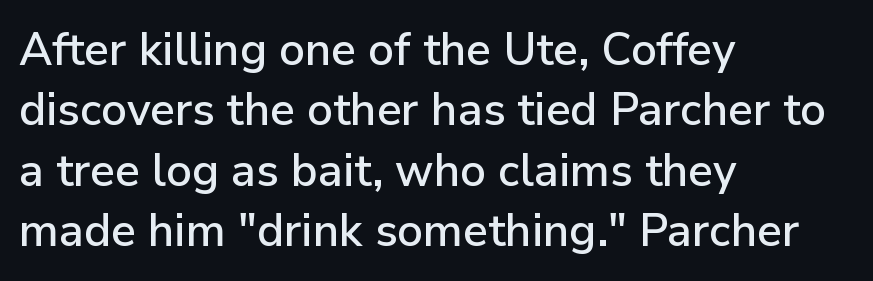
{"serif": "no", "italic": "no", "width": "normal", "stroke_contrast": "low", "x_height": "medium", "monospaced": "no", "underline": "no", "align": "left", "line_spacing": "normal", "line_spacing_ratio": 1.34, "letter_spacing": "normal", "letter_spacing_em": 0.0, "glyph_px": 45}
